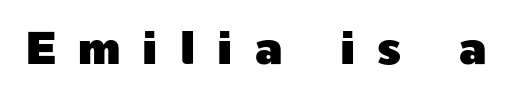
{"serif": "no", "italic": "no", "width": "normal", "x_height": "medium", "monospaced": "no", "underline": "no", "letter_spacing": "wide", "letter_spacing_em": 0.48, "glyph_px": 46}
